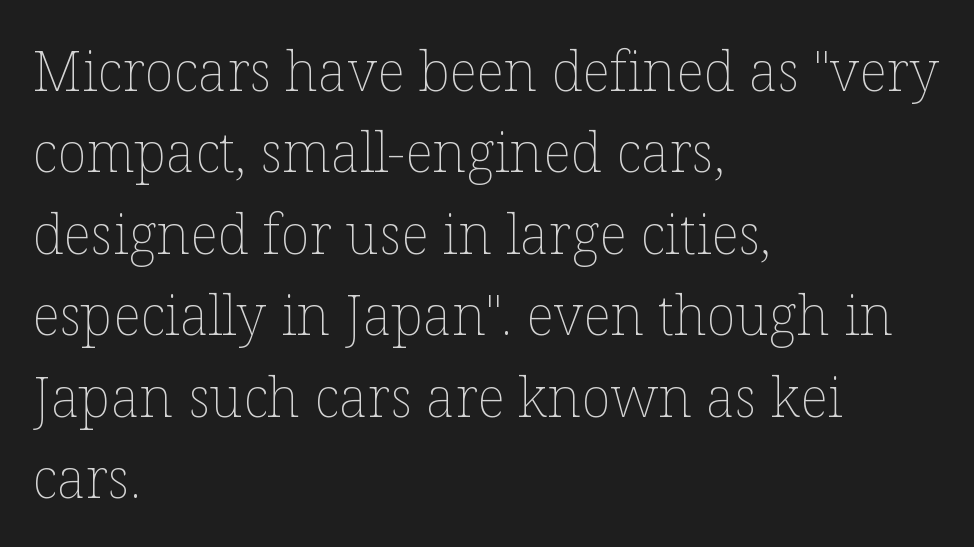
Q: Is the text bold? A: No.
Q: Is the text italic (slanted)? A: No, it is upright.
Q: Is the text underlined? A: No.
Q: How is the paragraph aligned? A: Left-aligned.
Q: Is the spacing between letters normal or unusually wide? A: Normal.
Q: Is the spacing between lines tight, normal or loose? A: Normal.
Q: Width (condensed, normal, or wide)? A: Normal.
Q: Stroke contrast? A: Low.
Q: x-height? A: Medium.
Q: Monospaced? A: No.
